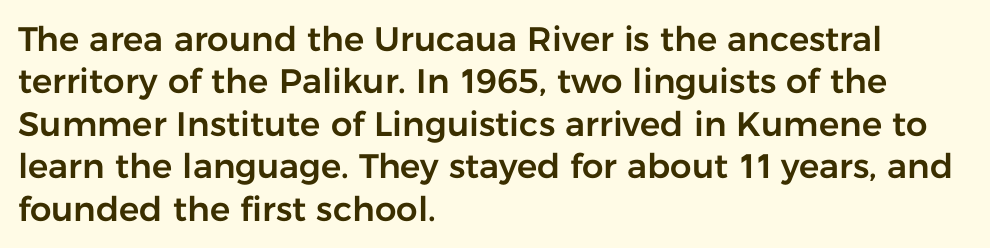
{"serif": "no", "italic": "no", "width": "normal", "stroke_contrast": "low", "x_height": "medium", "monospaced": "no", "underline": "no", "align": "left", "line_spacing": "normal", "line_spacing_ratio": 1.25, "letter_spacing": "normal", "letter_spacing_em": 0.0, "glyph_px": 34}
